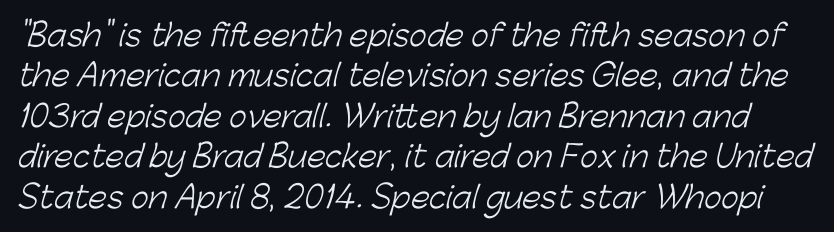
Note the varied advance widths — an 'i' is clearly narrower than an 'm'. Stroke thickness stays within the range of a standard reading face or lighter. The characters display no serif detailing; their extremities are plain. Reading down the column, the eye jumps a familiar distance to each next line.
